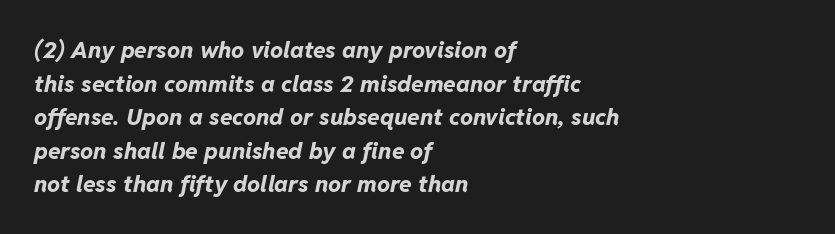
{"italic": "yes", "lean": "right", "slant_degrees": 11, "bold": "yes", "underline": "no", "align": "left", "line_spacing": "normal", "line_spacing_ratio": 1.46, "letter_spacing": "normal", "letter_spacing_em": 0.0, "glyph_px": 23}
